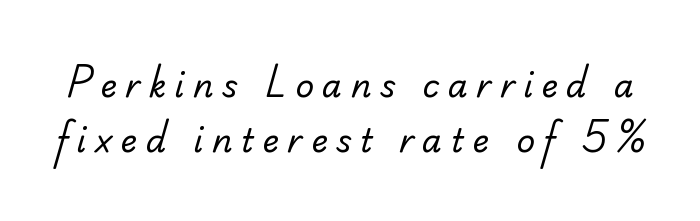
Q: Is the text bold? A: No.
Q: Is the typeface a serif or a sans-serif typeface? A: Sans-serif.
Q: Is the text underlined? A: No.
Q: Is the spacing between letters normal or unusually wide? A: Unusually wide.
Q: Width (condensed, normal, or wide)? A: Normal.
Q: Stroke contrast? A: Low.
Q: x-height? A: Small.
Q: Monospaced? A: No.
